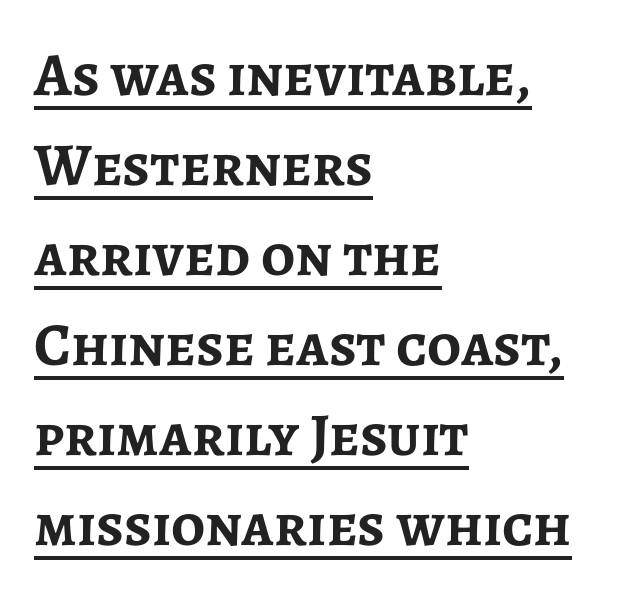
{"serif": "no", "italic": "no", "bold": "yes", "weight": "semibold", "width": "normal", "stroke_contrast": "low", "x_height": "medium", "monospaced": "no", "underline": "yes", "align": "left", "line_spacing": "normal", "line_spacing_ratio": 1.5, "letter_spacing": "normal", "letter_spacing_em": 0.0, "glyph_px": 60}
